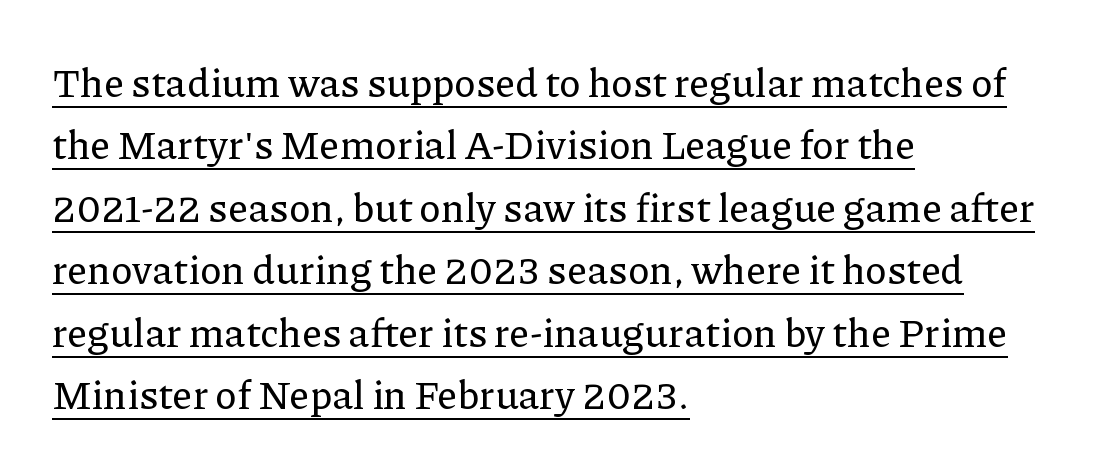
Line starts are locked; line ends wander. Summary of vertical rhythm: regular, with standard interline spacing. The face used here is proportionally spaced, like ordinary book or web type. You can tell from the footed stems that serif type was used. Glance below the letters and you will spot a drawn line. The typography opts for an upright posture over an oblique one.
